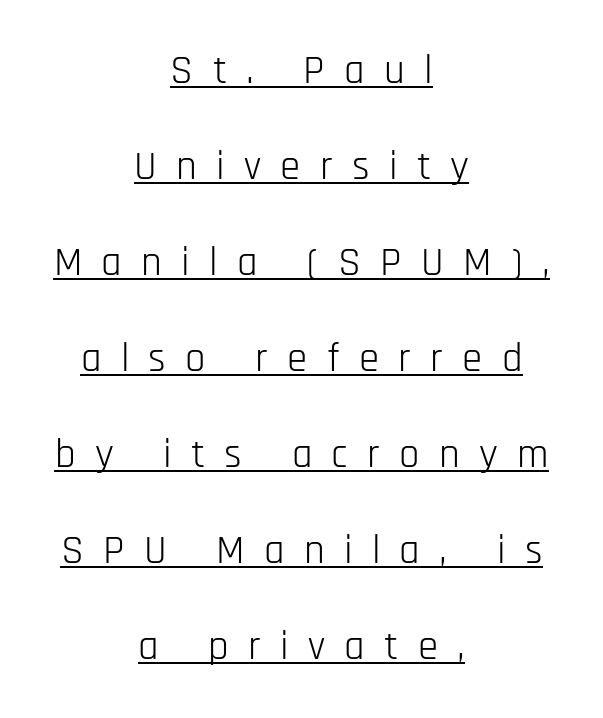
Q: Is the text bold? A: No.
Q: Is the text italic (slanted)? A: No, it is upright.
Q: Is the typeface a serif or a sans-serif typeface? A: Sans-serif.
Q: Is the text underlined? A: Yes.
Q: How is the paragraph aligned? A: Centered.
Q: Is the spacing between letters normal or unusually wide? A: Unusually wide.
Q: Is the spacing between lines tight, normal or loose? A: Loose.
Q: Width (condensed, normal, or wide)? A: Condensed.
Q: Stroke contrast? A: Low.
Q: x-height? A: Large.
Q: Monospaced? A: No.
